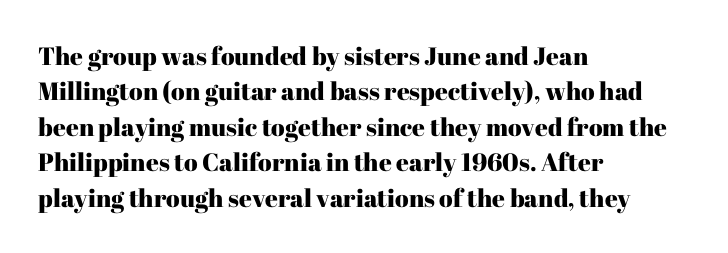
{"italic": "no", "underline": "no", "align": "left", "line_spacing": "normal", "line_spacing_ratio": 1.42, "letter_spacing": "normal", "letter_spacing_em": 0.0, "glyph_px": 25}
